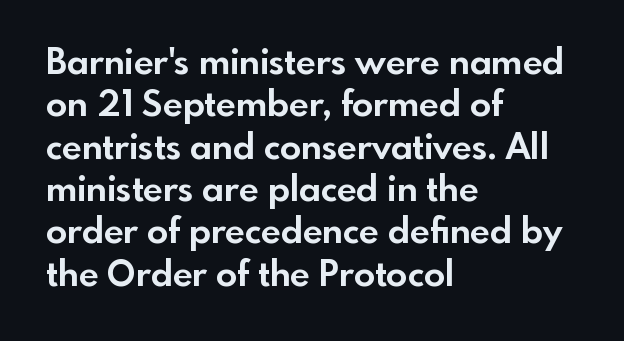
{"serif": "no", "italic": "no", "bold": "yes", "weight": "bold", "width": "normal", "x_height": "small", "monospaced": "no", "underline": "no", "align": "left", "line_spacing_ratio": 1.21, "letter_spacing": "normal", "letter_spacing_em": 0.0, "glyph_px": 35}
